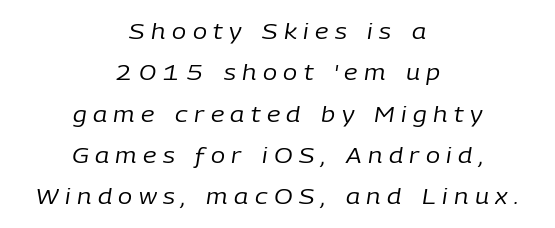
{"italic": "yes", "lean": "right", "slant_degrees": 9, "bold": "no", "underline": "no", "align": "center", "line_spacing": "loose", "line_spacing_ratio": 1.97, "letter_spacing": "wide", "letter_spacing_em": 0.31, "glyph_px": 21}
